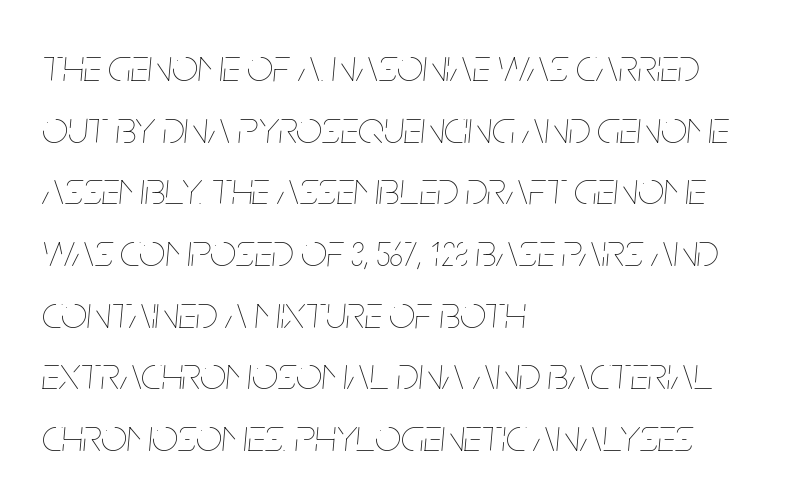
The image shows 46 px thin, condensed type, italic (leaning right); set left-aligned, normal line spacing (1.34x), normal letter spacing, not underlined; low stroke contrast and a large x-height.
